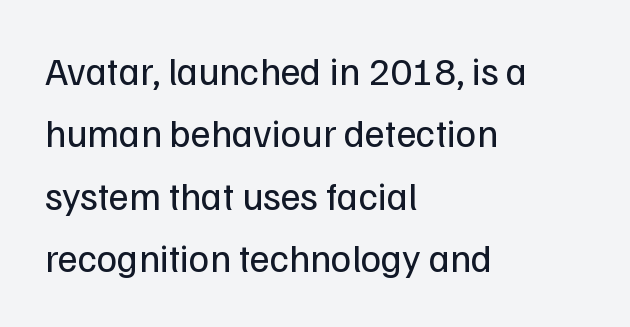
The passage shown is typeset with a sans-serif family. A light-to-regular cut is what we see here. Spacing between characters is what you'd get straight out of the box. Do the characters align in a grid? No, the font is proportional. Descenders hang freely into open space. Line beginnings align vertically; line endings do not.
